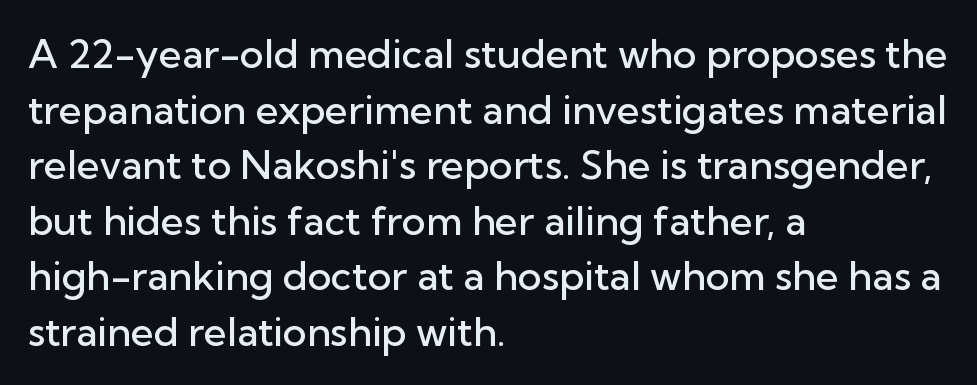
Q: Is the text bold? A: Semi-bold.
Q: Is the text italic (slanted)? A: No, it is upright.
Q: Is the typeface a serif or a sans-serif typeface? A: Sans-serif.
Q: Is the text underlined? A: No.
Q: How is the paragraph aligned? A: Left-aligned.
Q: Is the spacing between letters normal or unusually wide? A: Normal.
Q: Is the spacing between lines tight, normal or loose? A: Normal.
Q: Width (condensed, normal, or wide)? A: Normal.
Q: Stroke contrast? A: Low.
Q: x-height? A: Medium.
Q: Monospaced? A: No.
